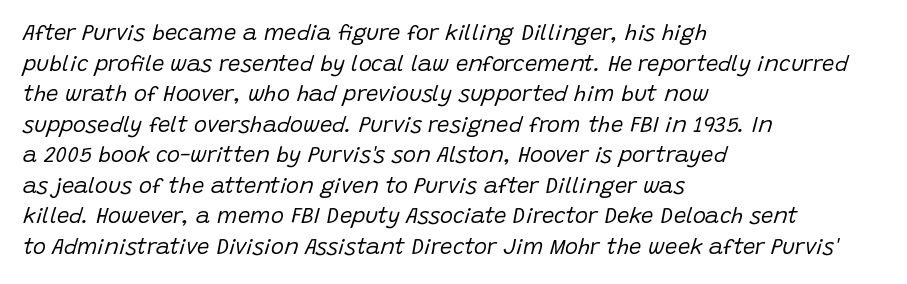
{"italic": "yes", "lean": "right", "slant_degrees": 15, "bold": "no", "underline": "no", "align": "left", "line_spacing": "normal", "line_spacing_ratio": 1.39, "letter_spacing": "normal", "letter_spacing_em": 0.0, "glyph_px": 22}
